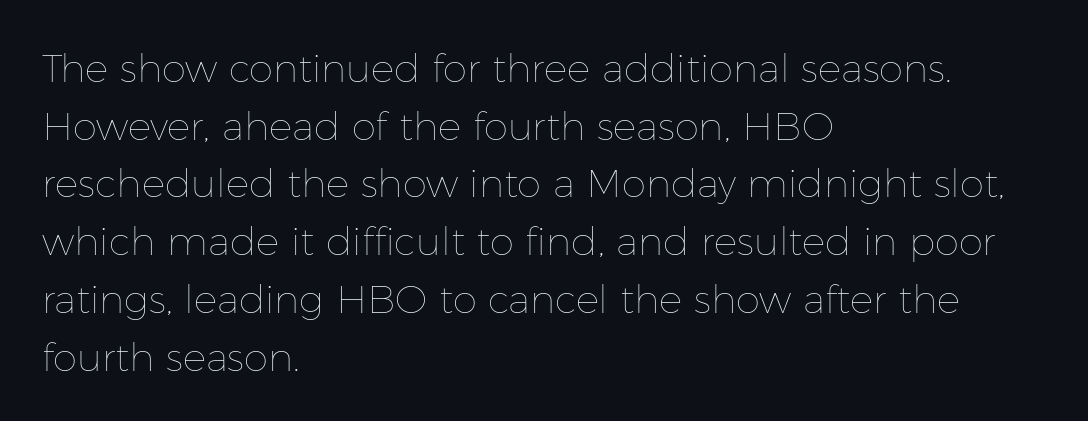
Q: Is the text bold? A: No.
Q: Is the text italic (slanted)? A: No, it is upright.
Q: Is the text underlined? A: No.
Q: How is the paragraph aligned? A: Left-aligned.
Q: Is the spacing between letters normal or unusually wide? A: Normal.
Q: Is the spacing between lines tight, normal or loose? A: Normal.
Q: Width (condensed, normal, or wide)? A: Normal.
Q: Stroke contrast? A: Low.
Q: x-height? A: Medium.
Q: Monospaced? A: No.
